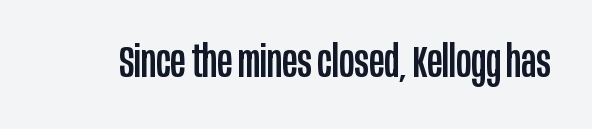
The image shows 45 px condensed sans-serif type, upright; set normal letter spacing, not underlined; low stroke contrast and a large x-height.
